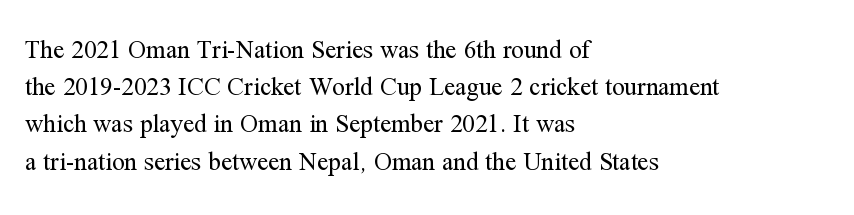
Q: Is the text bold? A: No.
Q: Is the text italic (slanted)? A: No, it is upright.
Q: Is the text underlined? A: No.
Q: How is the paragraph aligned? A: Left-aligned.
Q: Is the spacing between letters normal or unusually wide? A: Normal.
Q: Is the spacing between lines tight, normal or loose? A: Normal.
